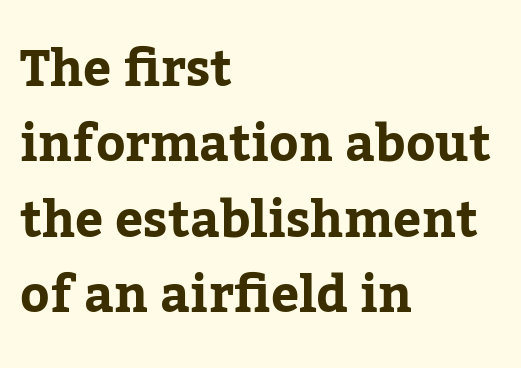
{"serif": "yes", "italic": "no", "bold": "yes", "weight": "bold", "width": "normal", "stroke_contrast": "low", "x_height": "medium", "monospaced": "no", "underline": "no", "align": "left", "line_spacing": "normal", "line_spacing_ratio": 1.51, "letter_spacing": "normal", "letter_spacing_em": 0.0, "glyph_px": 50}
